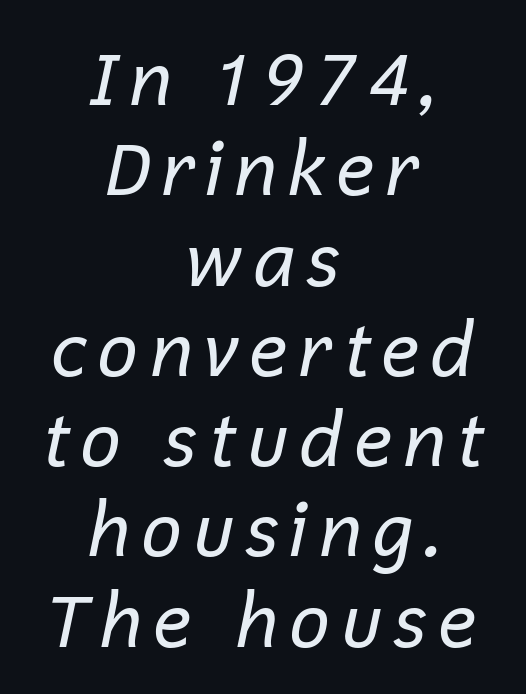
Q: Is the text bold? A: No.
Q: Is the text italic (slanted)? A: Yes, it leans right by about 12 degrees.
Q: Is the text underlined? A: No.
Q: How is the paragraph aligned? A: Centered.
Q: Width (condensed, normal, or wide)? A: Normal.
Q: Stroke contrast? A: Low.
Q: x-height? A: Medium.
Q: Monospaced? A: No.
